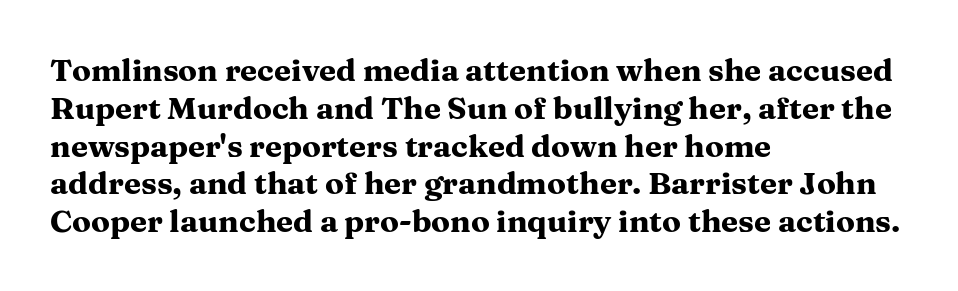
This sample uses plain, unmodified letter spacing. Varying glyph widths throughout — classic text-font behaviour. Posture: vertical. The face used here has the dense, thick strokes of a bold.
